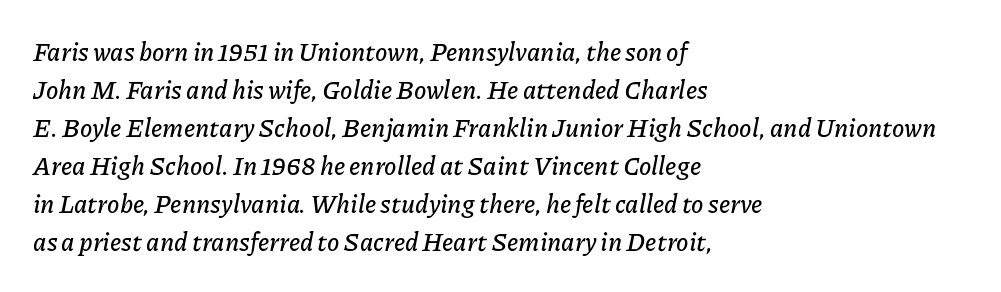
The image shows 25 px text type, italic (leaning right); set left-aligned, normal line spacing (1.52x), normal letter spacing, not underlined.
